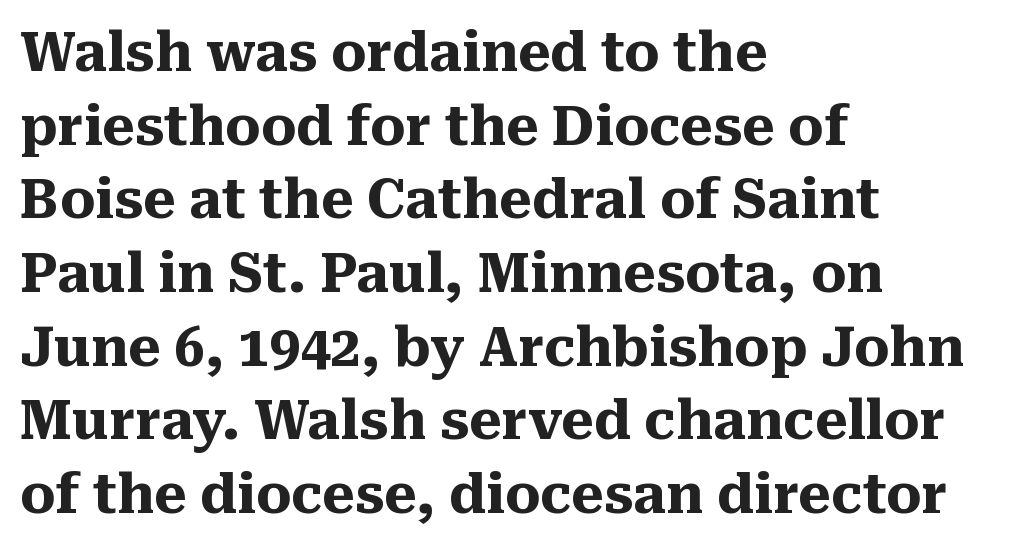
Q: Is the text bold? A: Yes.
Q: Is the text italic (slanted)? A: No, it is upright.
Q: Is the typeface a serif or a sans-serif typeface? A: Serif.
Q: Is the text underlined? A: No.
Q: How is the paragraph aligned? A: Left-aligned.
Q: Is the spacing between letters normal or unusually wide? A: Normal.
Q: Is the spacing between lines tight, normal or loose? A: Normal.
Q: Width (condensed, normal, or wide)? A: Normal.
Q: Stroke contrast? A: Medium.
Q: x-height? A: Medium.
Q: Monospaced? A: No.
